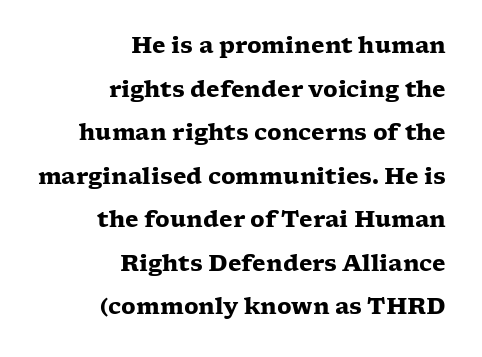
Q: Is the text bold? A: Yes.
Q: Is the text italic (slanted)? A: No, it is upright.
Q: Is the text underlined? A: No.
Q: How is the paragraph aligned? A: Right-aligned.
Q: Is the spacing between letters normal or unusually wide? A: Normal.
Q: Is the spacing between lines tight, normal or loose? A: Loose.
